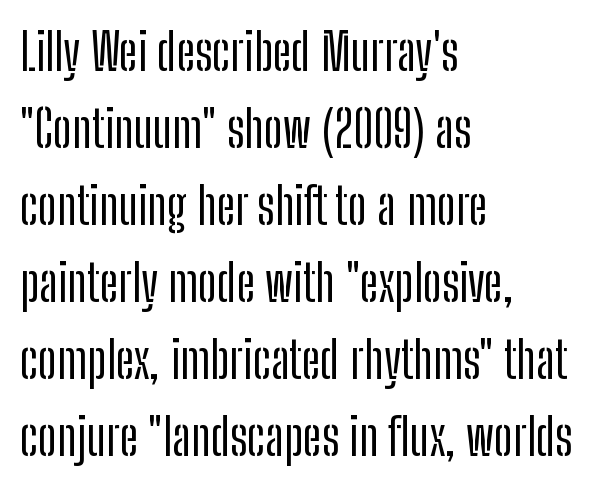
{"serif": "no", "italic": "no", "width": "condensed", "stroke_contrast": "low", "x_height": "medium", "monospaced": "no", "underline": "no", "align": "left", "line_spacing": "normal", "line_spacing_ratio": 1.51, "letter_spacing": "normal", "letter_spacing_em": 0.0, "glyph_px": 51}
